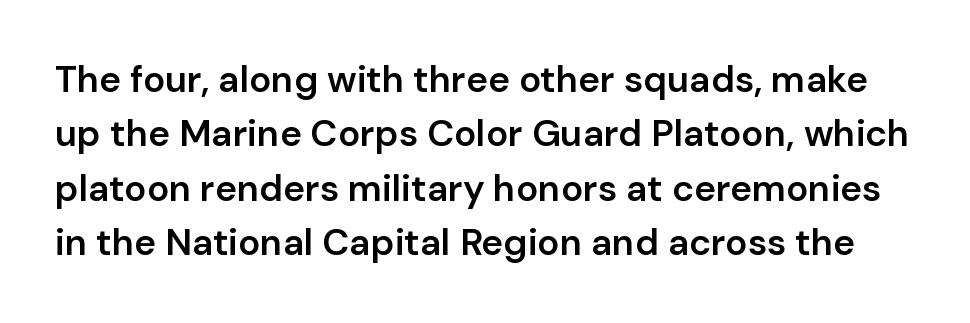
{"serif": "no", "italic": "no", "bold": "semi", "weight": "semibold", "width": "normal", "stroke_contrast": "low", "x_height": "medium", "monospaced": "no", "underline": "no", "line_spacing": "normal", "line_spacing_ratio": 1.47, "letter_spacing": "normal", "letter_spacing_em": 0.0, "glyph_px": 37}
